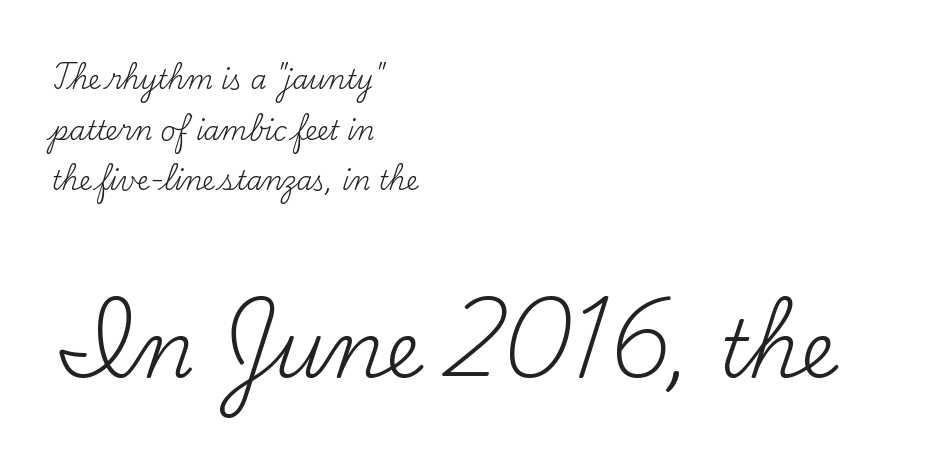
Q: Is the text bold? A: No.
Q: Is the text italic (slanted)? A: Yes.
Q: Is the typeface a serif or a sans-serif typeface? A: Serif.
Q: Is the text underlined? A: No.
Q: How is the paragraph aligned? A: Left-aligned.
Q: Is the spacing between letters normal or unusually wide? A: Normal.
Q: Is the spacing between lines tight, normal or loose? A: Loose.
Q: Which block of text is set in a larger size, the first (top) or the second (bottom)? A: The second (bottom) one.
Q: Width (condensed, normal, or wide)? A: Normal.
Q: Stroke contrast? A: Medium.
Q: x-height? A: Small.
Q: Monospaced? A: No.
